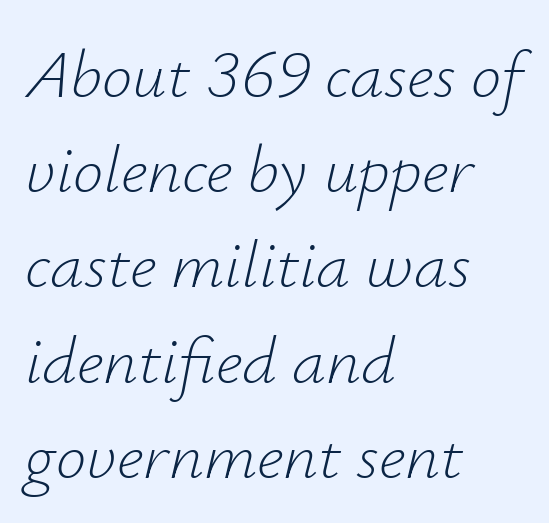
Italic: yes, the glyphs are oblique. The tracking reads as untouched default to a designer's eye. These lines sit exactly where default settings would place them. This sample has the flowing, uneven cadence of proportional lettering.
